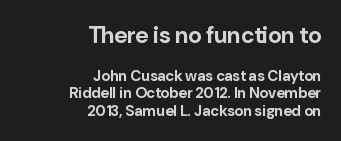
Where is the straight margin? On the right. Emphasis by weight is at full strength: bold. Unmarked baselines from the first word to the last. Ordinary non-slanted type is in use. The composition opens big and finishes small.
